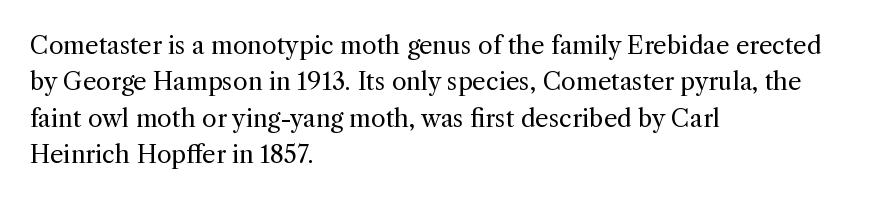
The image shows 24 px text type, upright; set left-aligned, normal line spacing (1.52x), normal letter spacing, not underlined.
